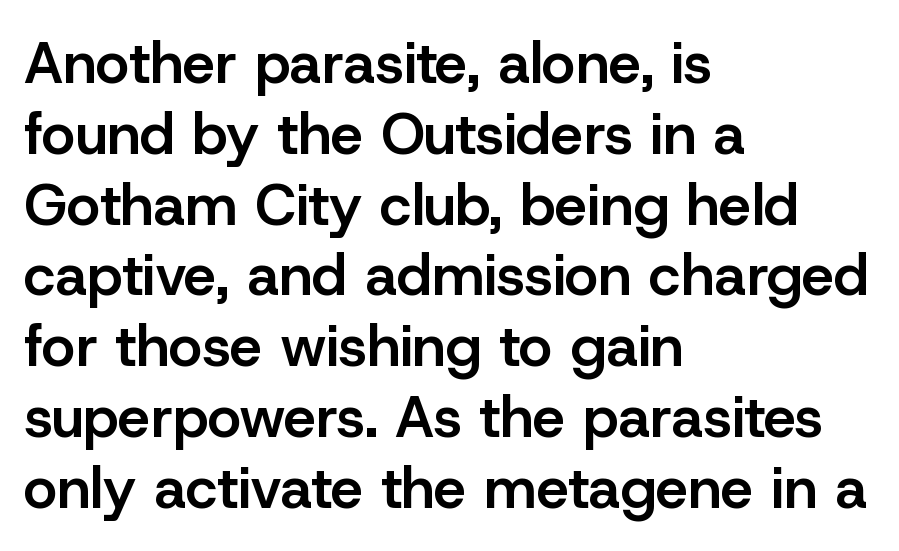
Horizontal alignment here is leftward, the default for most running prose. The specimen omits any rule beneath the text block's lines. Honestly, the letter spacing is just normal — you wouldn't notice it. Unlike a traditional serif, this face leaves its strokes unadorned.
